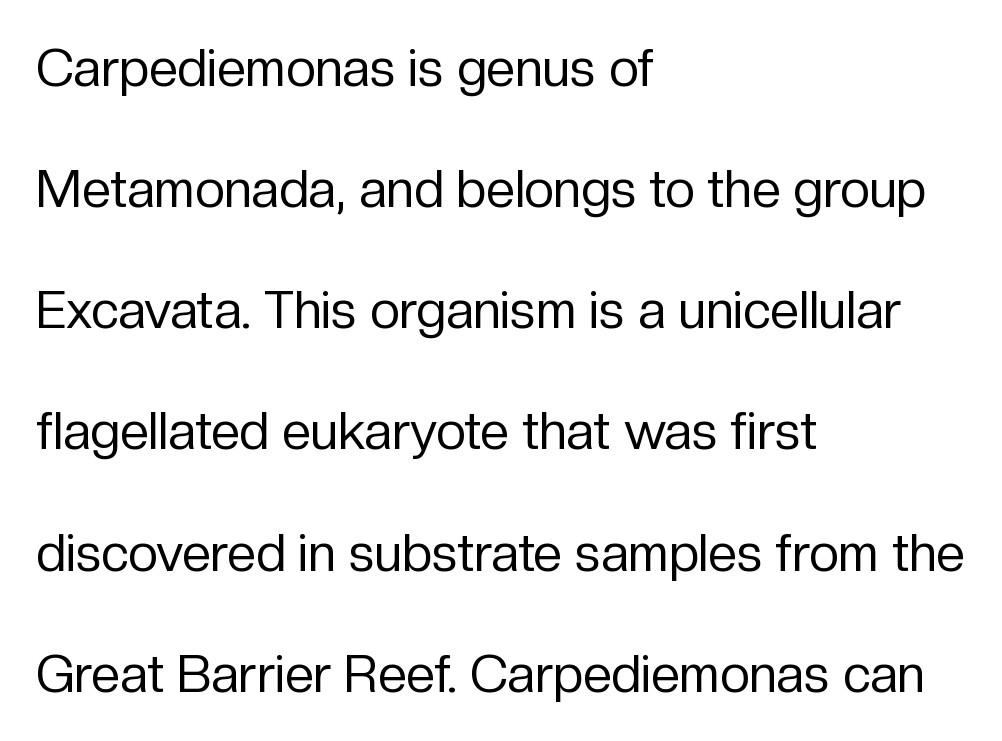
Q: Is the text bold? A: No.
Q: Is the text italic (slanted)? A: No, it is upright.
Q: Is the typeface a serif or a sans-serif typeface? A: Sans-serif.
Q: Is the text underlined? A: No.
Q: How is the paragraph aligned? A: Left-aligned.
Q: Is the spacing between letters normal or unusually wide? A: Normal.
Q: Is the spacing between lines tight, normal or loose? A: Loose.
Q: Width (condensed, normal, or wide)? A: Normal.
Q: Stroke contrast? A: Low.
Q: x-height? A: Medium.
Q: Monospaced? A: No.
